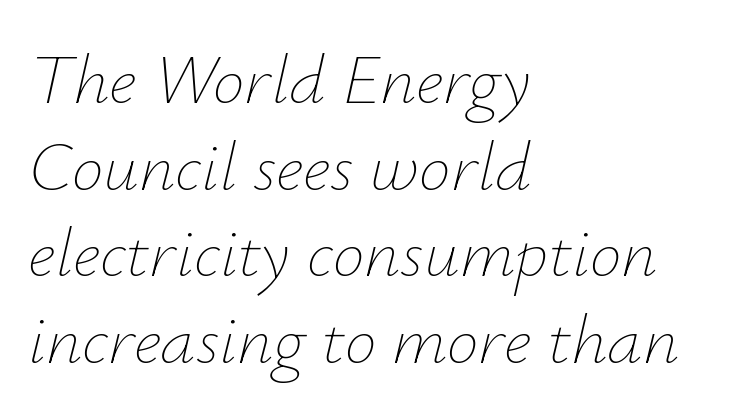
The image shows 71 px thin type, italic (leaning right); set left-aligned, line spacing 1.22x, normal letter spacing, not underlined; low stroke contrast and a small x-height.
